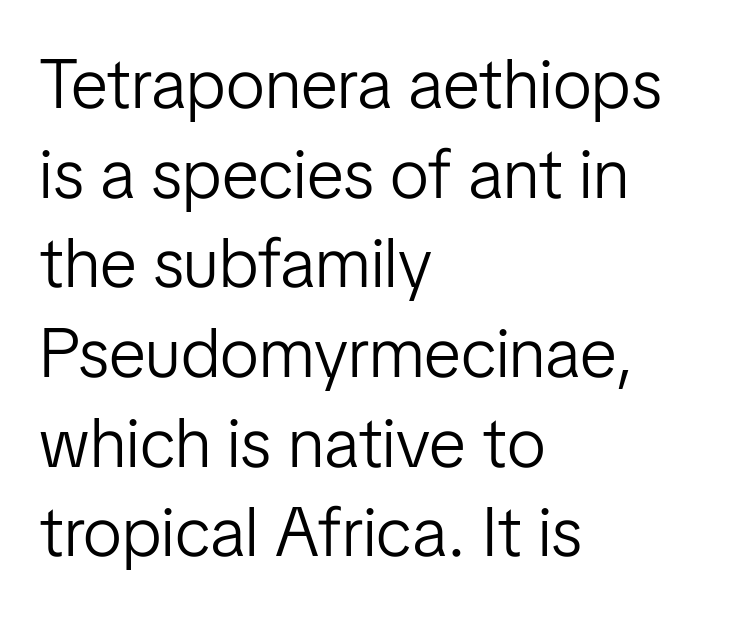
{"serif": "no", "italic": "no", "bold": "no", "weight": "light", "width": "normal", "stroke_contrast": "low", "x_height": "medium", "monospaced": "no", "underline": "no", "align": "left", "line_spacing": "normal", "line_spacing_ratio": 1.3, "letter_spacing": "normal", "letter_spacing_em": 0.0, "glyph_px": 69}
